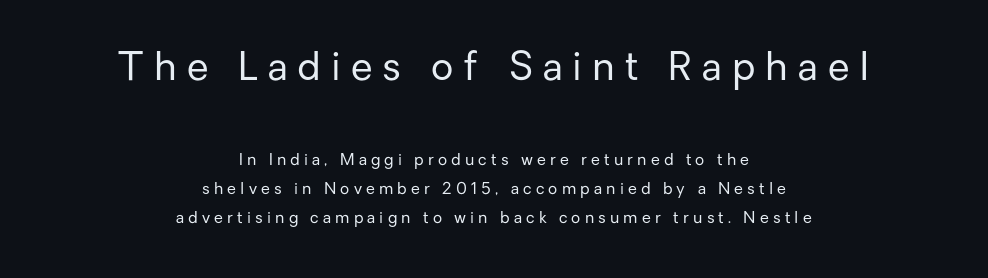
Q: Is the text bold? A: No.
Q: Is the text italic (slanted)? A: No, it is upright.
Q: Is the typeface a serif or a sans-serif typeface? A: Sans-serif.
Q: Is the text underlined? A: No.
Q: How is the paragraph aligned? A: Centered.
Q: Is the spacing between letters normal or unusually wide? A: Unusually wide.
Q: Which block of text is set in a larger size, the first (top) or the second (bottom)? A: The first (top) one.
Q: Width (condensed, normal, or wide)? A: Normal.
Q: Stroke contrast? A: Low.
Q: x-height? A: Medium.
Q: Monospaced? A: No.
